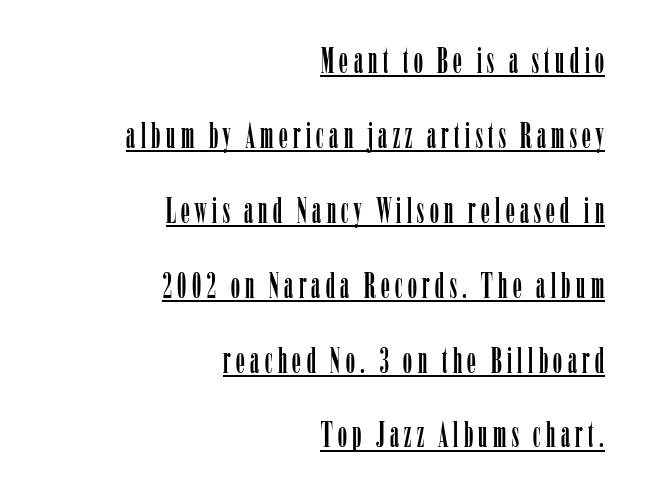
Q: Is the text italic (slanted)? A: No, it is upright.
Q: Is the typeface a serif or a sans-serif typeface? A: Serif.
Q: Is the text underlined? A: Yes.
Q: How is the paragraph aligned? A: Right-aligned.
Q: Is the spacing between lines tight, normal or loose? A: Loose.
Q: Width (condensed, normal, or wide)? A: Condensed.
Q: Stroke contrast? A: Low.
Q: x-height? A: Medium.
Q: Monospaced? A: No.
